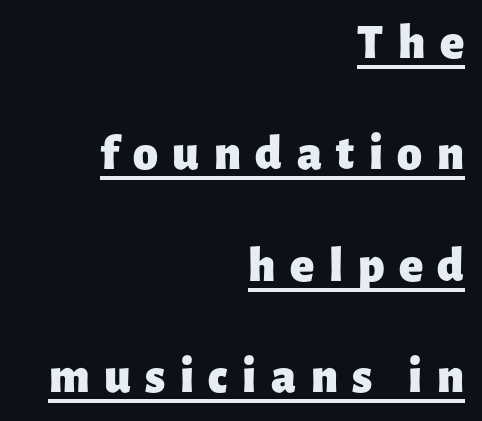
Every stem runs plumb, perpendicular to the baseline. This rendering widens character spacing well past its baseline value. Note the varied advance widths — an 'i' is clearly narrower than an 'm'. Interline gaps are noticeably wide in this sample. Bold? Absolutely — the strokes are thick and heavy.
